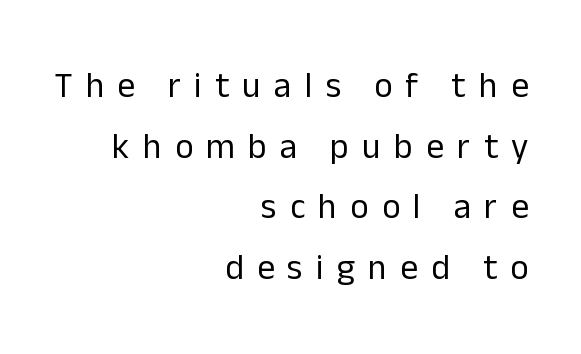
{"serif": "no", "italic": "no", "bold": "no", "weight": "regular", "width": "normal", "stroke_contrast": "low", "x_height": "medium", "monospaced": "no", "underline": "no", "align": "right", "line_spacing_ratio": 1.73, "letter_spacing": "wide", "letter_spacing_em": 0.38, "glyph_px": 35}
